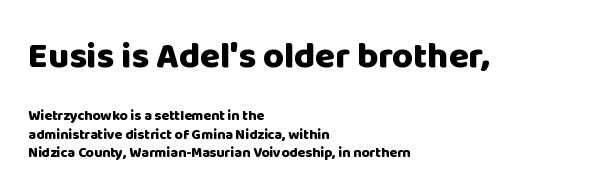
Q: Is the text bold? A: Yes.
Q: Is the text italic (slanted)? A: No, it is upright.
Q: Is the typeface a serif or a sans-serif typeface? A: Sans-serif.
Q: Is the text underlined? A: No.
Q: How is the paragraph aligned? A: Left-aligned.
Q: Is the spacing between letters normal or unusually wide? A: Normal.
Q: Is the spacing between lines tight, normal or loose? A: Normal.
Q: Which block of text is set in a larger size, the first (top) or the second (bottom)? A: The first (top) one.
Q: Width (condensed, normal, or wide)? A: Normal.
Q: Stroke contrast? A: Low.
Q: x-height? A: Large.
Q: Monospaced? A: No.
